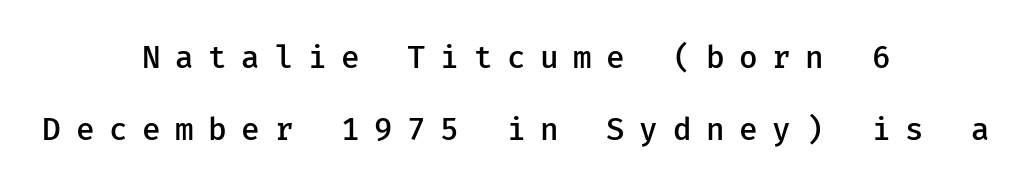
Q: Is the text bold? A: Semi-bold.
Q: Is the text italic (slanted)? A: No, it is upright.
Q: Is the typeface a serif or a sans-serif typeface? A: Sans-serif.
Q: Is the text underlined? A: No.
Q: How is the paragraph aligned? A: Centered.
Q: Is the spacing between letters normal or unusually wide? A: Unusually wide.
Q: Is the spacing between lines tight, normal or loose? A: Loose.
Q: Width (condensed, normal, or wide)? A: Normal.
Q: Stroke contrast? A: Low.
Q: x-height? A: Medium.
